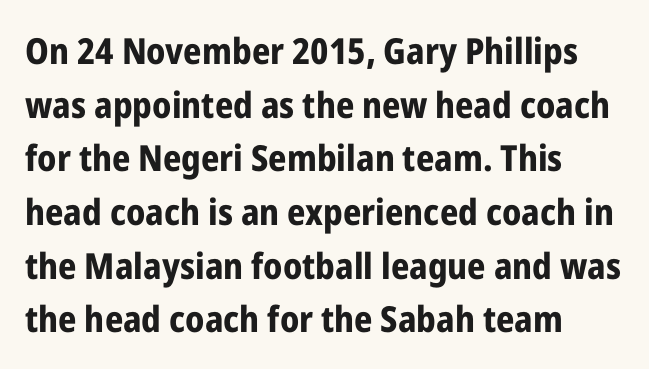
The space directly below the letters is spotless. Horizontally, the lines are justified to the leading edge only. This sample uses plain, unmodified letter spacing. Bold? Absolutely — the strokes are thick and heavy.
